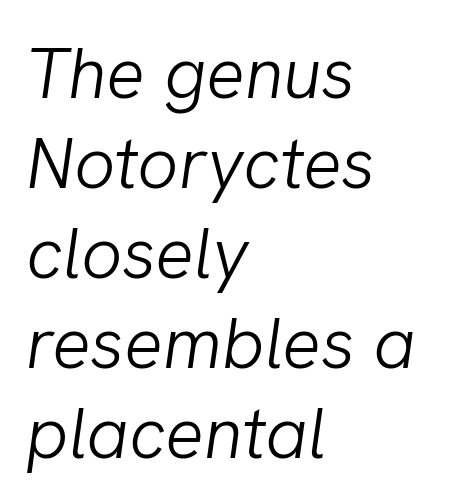
Q: Is the text bold? A: No.
Q: Is the text italic (slanted)? A: Yes, it leans right by about 8 degrees.
Q: Is the text underlined? A: No.
Q: How is the paragraph aligned? A: Left-aligned.
Q: Is the spacing between letters normal or unusually wide? A: Normal.
Q: Is the spacing between lines tight, normal or loose? A: Normal.
Q: Width (condensed, normal, or wide)? A: Normal.
Q: Stroke contrast? A: Low.
Q: x-height? A: Medium.
Q: Monospaced? A: No.
